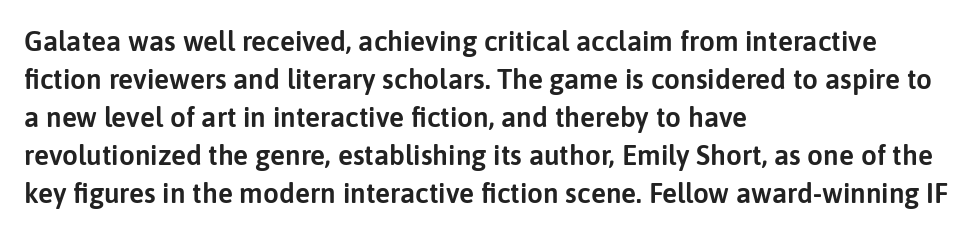
The image shows 28 px sans-serif type, upright; set left-aligned, normal line spacing (1.36x), normal letter spacing, not underlined; low stroke contrast and a medium x-height.
